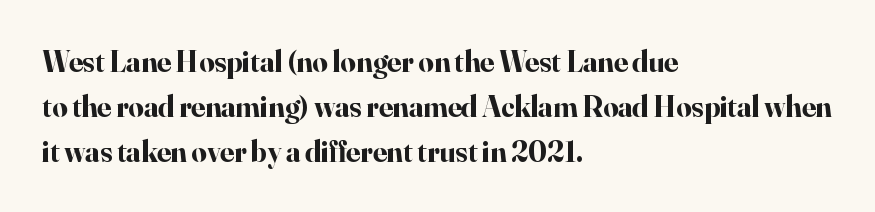
{"serif": "yes", "italic": "no", "bold": "yes", "weight": "bold", "width": "normal", "stroke_contrast": "high", "x_height": "small", "monospaced": "no", "underline": "no", "align": "left", "line_spacing": "normal", "line_spacing_ratio": 1.5, "letter_spacing": "normal", "letter_spacing_em": 0.0, "glyph_px": 30}
